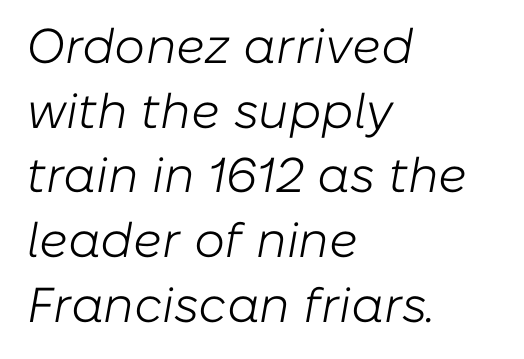
The image shows 49 px light type, italic (leaning right); set left-aligned, normal line spacing (1.32x), normal letter spacing, not underlined; low stroke contrast and a medium x-height.
